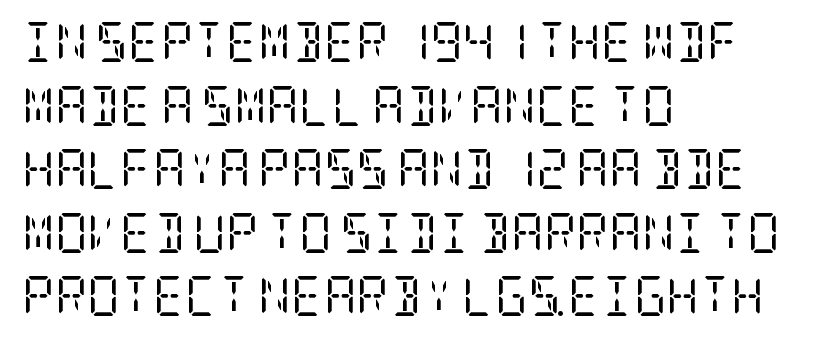
Q: Is the text bold? A: No.
Q: Is the text italic (slanted)? A: No, it is upright.
Q: Is the typeface a serif or a sans-serif typeface? A: Serif.
Q: Is the text underlined? A: No.
Q: How is the paragraph aligned? A: Left-aligned.
Q: Is the spacing between letters normal or unusually wide? A: Normal.
Q: Is the spacing between lines tight, normal or loose? A: Normal.
Q: Width (condensed, normal, or wide)? A: Condensed.
Q: Stroke contrast? A: Low.
Q: x-height? A: Large.
